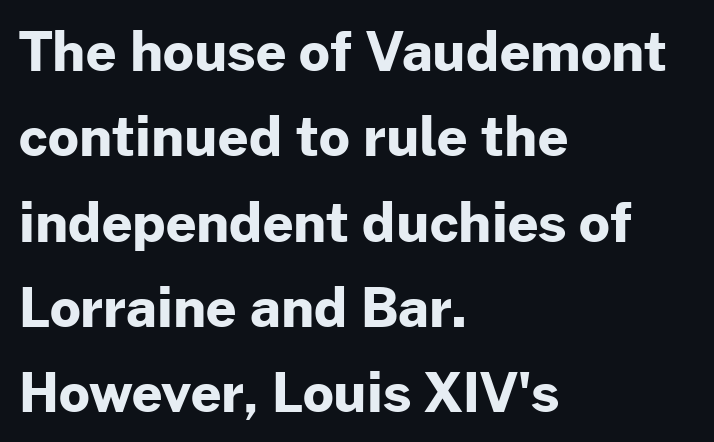
Typeset ragged right — the left edge is the straight one. Students, observe: this is what conventionally led text looks like. In terms of letterform style, serifs are entirely absent. You could not count columns in this text — the font is proportionally spaced. Unmarked baselines from the first word to the last.
